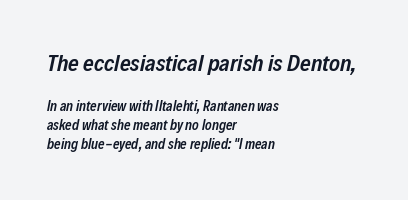
A normal amount of white space separates one row of letters from the next. The specimen omits any rule beneath the text block's lines. I'd describe the lettering as semibold — firm but not a full bold. In CSS terms this would be text-align: left.
